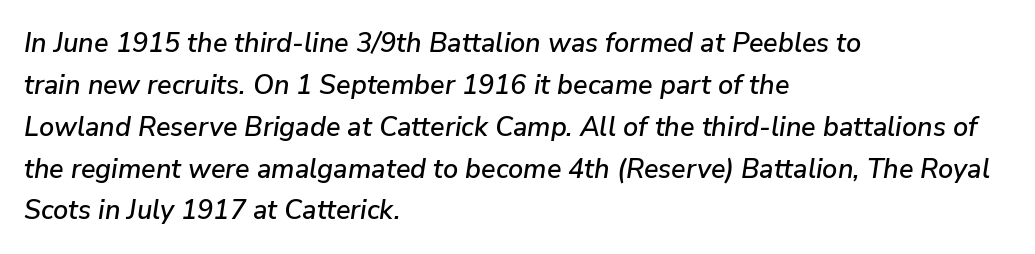
{"italic": "yes", "lean": "right", "slant_degrees": 9, "underline": "no", "align": "left", "line_spacing": "normal", "line_spacing_ratio": 1.55, "letter_spacing": "normal", "letter_spacing_em": 0.0, "glyph_px": 27}
